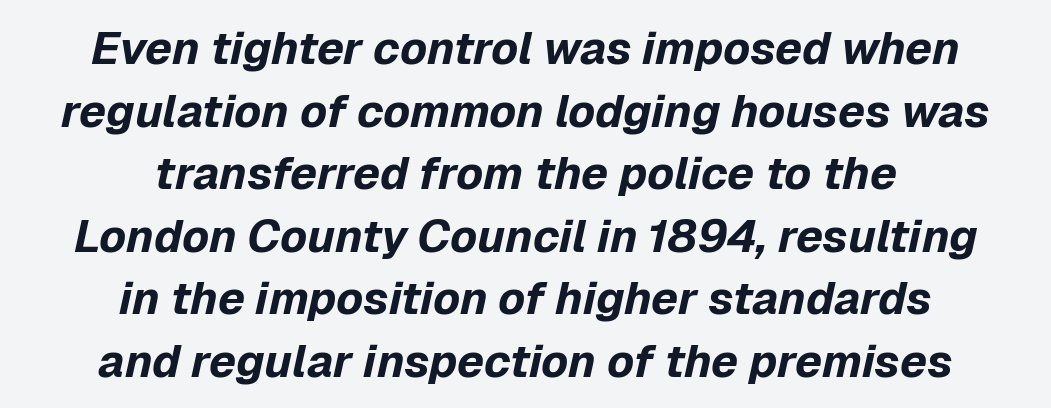
Q: Is the text bold? A: Yes.
Q: Is the text italic (slanted)? A: Yes, it leans right by about 12 degrees.
Q: Is the text underlined? A: No.
Q: How is the paragraph aligned? A: Centered.
Q: Is the spacing between letters normal or unusually wide? A: Normal.
Q: Is the spacing between lines tight, normal or loose? A: Normal.
Q: Width (condensed, normal, or wide)? A: Normal.
Q: Stroke contrast? A: Low.
Q: x-height? A: Medium.
Q: Monospaced? A: No.
